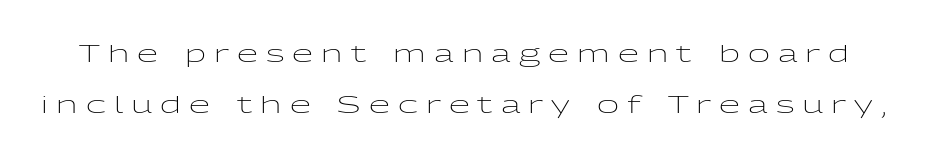
{"italic": "no", "bold": "no", "underline": "no", "line_spacing": "loose", "line_spacing_ratio": 2.11, "letter_spacing": "wide", "letter_spacing_em": 0.34, "glyph_px": 24}
